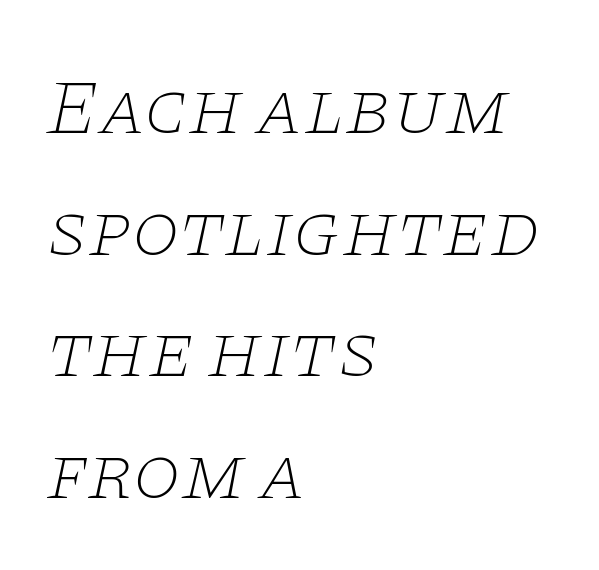
Q: Is the text bold? A: No.
Q: Is the text italic (slanted)? A: Yes, it leans right by about 11 degrees.
Q: Is the typeface a serif or a sans-serif typeface? A: Serif.
Q: Is the text underlined? A: No.
Q: How is the paragraph aligned? A: Left-aligned.
Q: Is the spacing between letters normal or unusually wide? A: Normal.
Q: Is the spacing between lines tight, normal or loose? A: Normal.
Q: Width (condensed, normal, or wide)? A: Wide.
Q: Stroke contrast? A: Low.
Q: x-height? A: Large.
Q: Monospaced? A: No.
